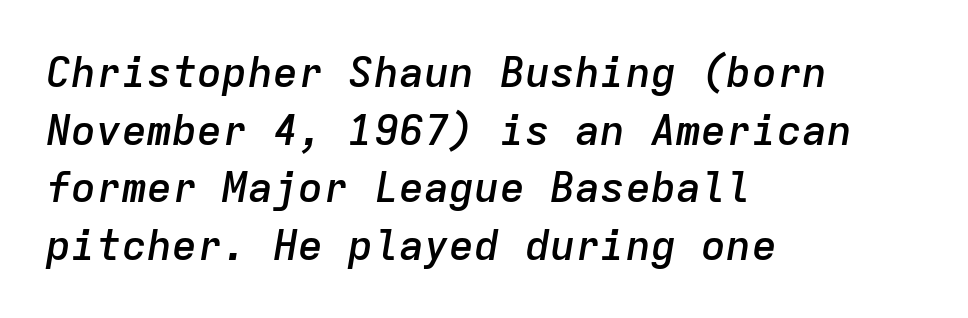
The image shows 42 px semibold type, italic (leaning right), monospaced; set left-aligned, normal line spacing (1.37x), normal letter spacing, not underlined; low stroke contrast and a medium x-height.
